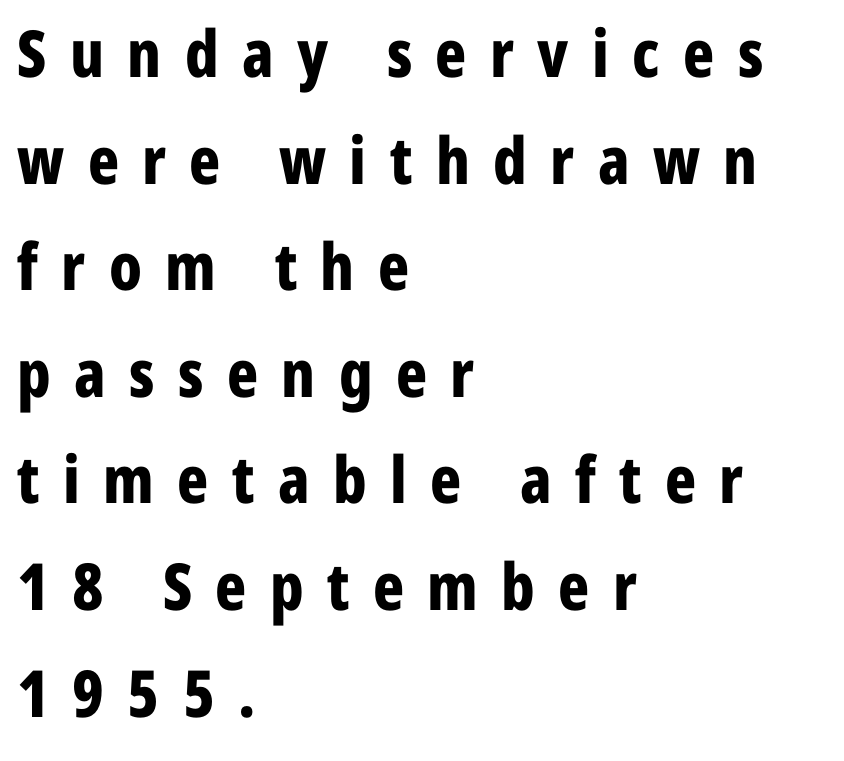
{"serif": "no", "italic": "no", "bold": "yes", "weight": "bold", "width": "condensed", "stroke_contrast": "low", "x_height": "medium", "monospaced": "no", "underline": "no", "align": "left", "line_spacing": "normal", "line_spacing_ratio": 1.64, "letter_spacing": "wide", "letter_spacing_em": 0.36, "glyph_px": 65}
